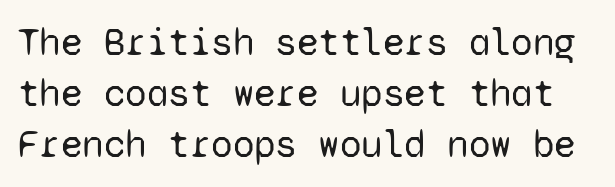
The image shows 39 px regular-weight sans-serif type, upright, monospaced; set normal line spacing (1.31x), normal letter spacing, not underlined; low stroke contrast and a medium x-height.
